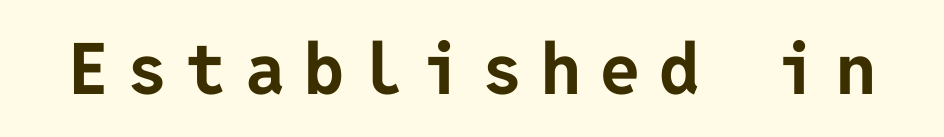
A bare baseline throughout the passage. Vertical strokes here are truly vertical. Note: no serifs on the glyphs. A dark, heavy texture on the line: the type is bold. A typesetter would call this heavily tracked-out type.
